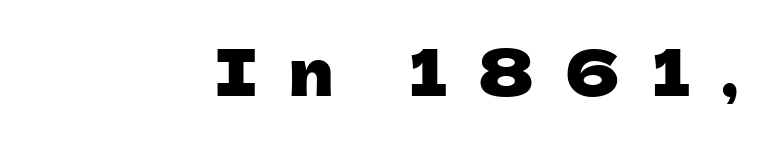
{"serif": "no", "italic": "no", "width": "normal", "stroke_contrast": "low", "x_height": "medium", "monospaced": "no", "underline": "no", "align": "right", "letter_spacing": "wide", "letter_spacing_em": 0.49, "glyph_px": 64}
